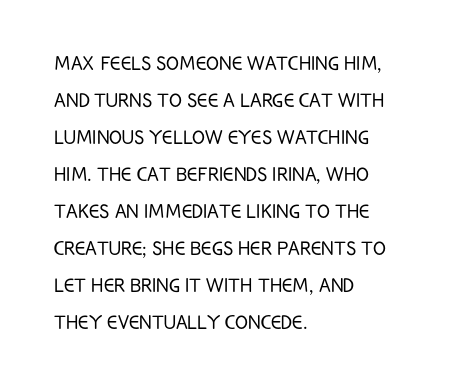
The image shows 24 px text type, upright; set left-aligned, normal line spacing (1.54x), normal letter spacing, not underlined.
